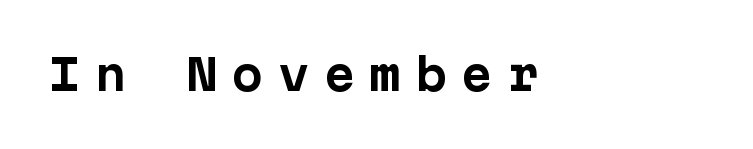
Q: Is the text bold? A: Yes.
Q: Is the text italic (slanted)? A: No, it is upright.
Q: Is the typeface a serif or a sans-serif typeface? A: Sans-serif.
Q: Is the text underlined? A: No.
Q: How is the paragraph aligned? A: Left-aligned.
Q: Is the spacing between letters normal or unusually wide? A: Unusually wide.
Q: Width (condensed, normal, or wide)? A: Normal.
Q: Stroke contrast? A: Low.
Q: x-height? A: Medium.
Q: Monospaced? A: Yes.
